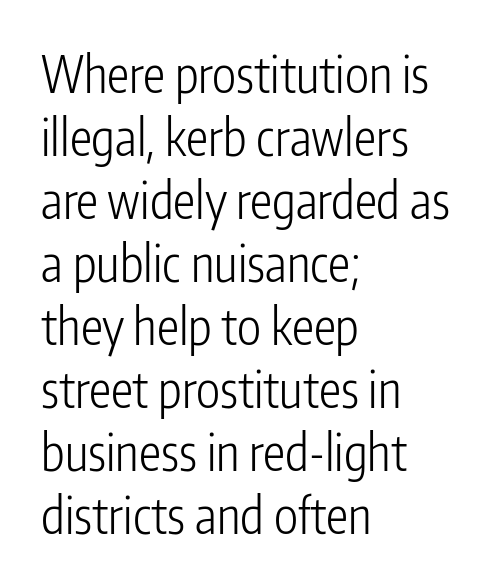
The image shows 50 px light, condensed sans-serif type, upright; set left-aligned, normal line spacing (1.26x), normal letter spacing, not underlined; low stroke contrast and a medium x-height.
